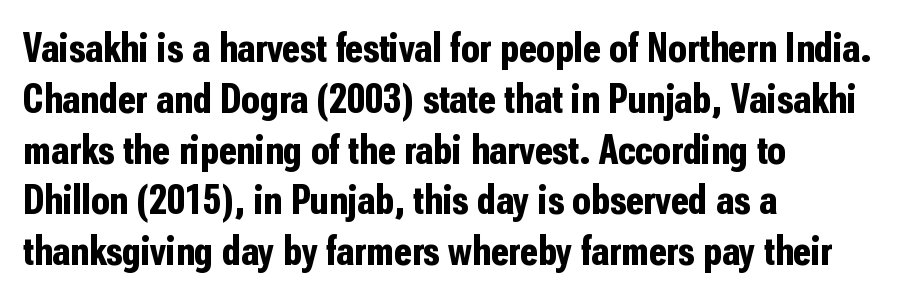
Caption: bold face, heavy strokes. This is roman type, the default non-slanted kind. The glyphs in this specimen are sans serif. The typesetter chose a ragged-right arrangement here. The strip under each line holds only bare page. Does extra space separate the letters? No, they use regular spacing.
